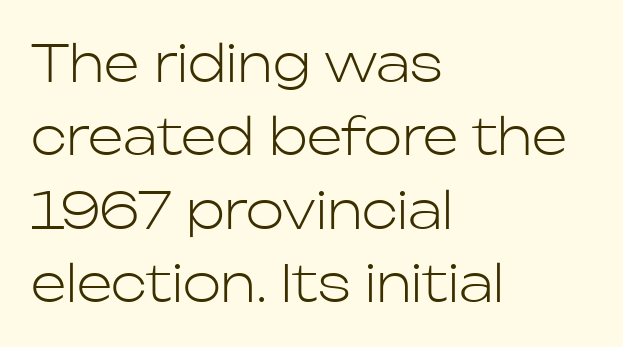
Q: Is the text bold? A: No.
Q: Is the text italic (slanted)? A: No, it is upright.
Q: Is the typeface a serif or a sans-serif typeface? A: Sans-serif.
Q: Is the text underlined? A: No.
Q: How is the paragraph aligned? A: Left-aligned.
Q: Is the spacing between letters normal or unusually wide? A: Normal.
Q: Is the spacing between lines tight, normal or loose? A: Normal.
Q: Width (condensed, normal, or wide)? A: Normal.
Q: Stroke contrast? A: Low.
Q: x-height? A: Medium.
Q: Monospaced? A: No.
